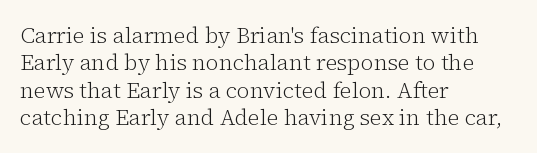
The image shows 22 px text type, upright; set left-aligned, line spacing 1.24x, normal letter spacing, not underlined.
